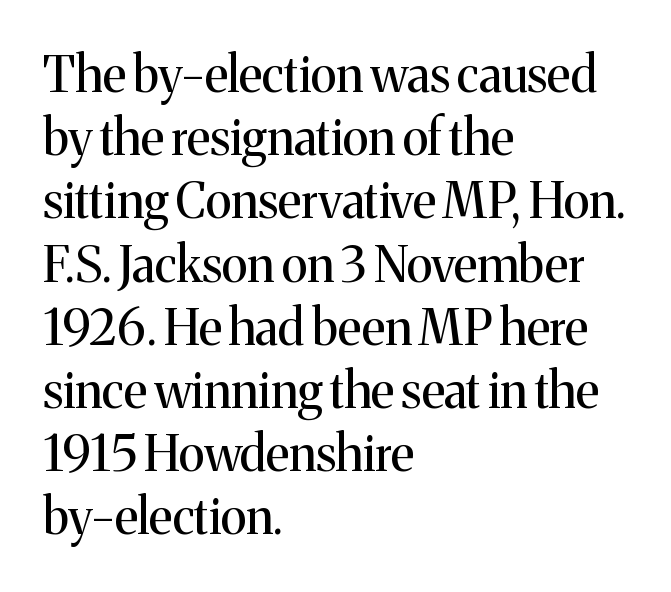
The image shows 49 px regular-weight serif type, upright; set left-aligned, normal line spacing (1.29x), normal letter spacing, not underlined; medium stroke contrast and a medium x-height.
